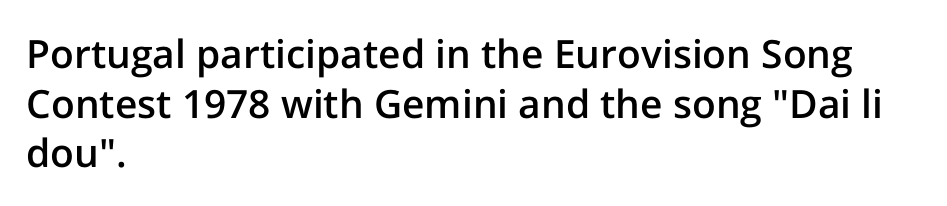
In terms of posture, this sample is upright. Compared with a centered layout, this one pins lines to the left instead. These words are printed semibold, heavier than regular yet not bold. Short note: letters normally spaced. This sample uses a sans-serif face. Descender tails drop into unmarked territory.
